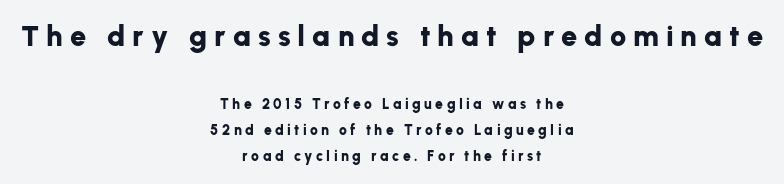
{"serif": "no", "italic": "no", "bold": "yes", "weight": "bold", "width": "normal", "stroke_contrast": "low", "x_height": "medium", "monospaced": "no", "underline": "no", "align": "center", "line_spacing_ratio": 1.86, "letter_spacing": "wide", "letter_spacing_em": 0.24, "larger_block": "first", "size_ratio": 2.07, "glyph_px": 29}
